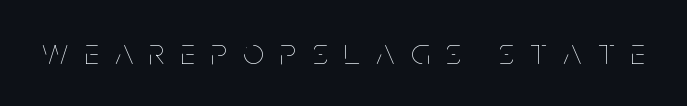
Q: Is the text bold? A: No.
Q: Is the text italic (slanted)? A: No, it is upright.
Q: Is the text underlined? A: No.
Q: Is the spacing between letters normal or unusually wide? A: Unusually wide.
Q: Width (condensed, normal, or wide)? A: Condensed.
Q: Stroke contrast? A: Low.
Q: x-height? A: Large.
Q: Monospaced? A: No.
